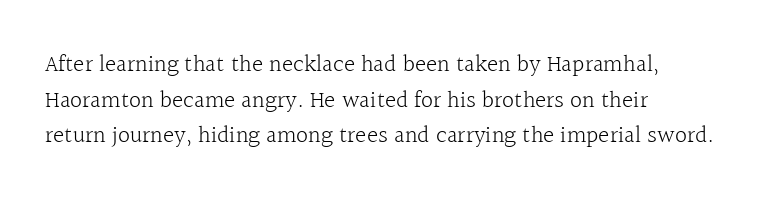
No italicization has been applied; the sample stays upright. Each line starts at the same left margin while the right side varies. Weight: regular or lighter. Compared with typical paragraphs, the rows here are spaced about the same. No extra tracking has been applied to these lines. Any mark beneath the type? The region is blank.
